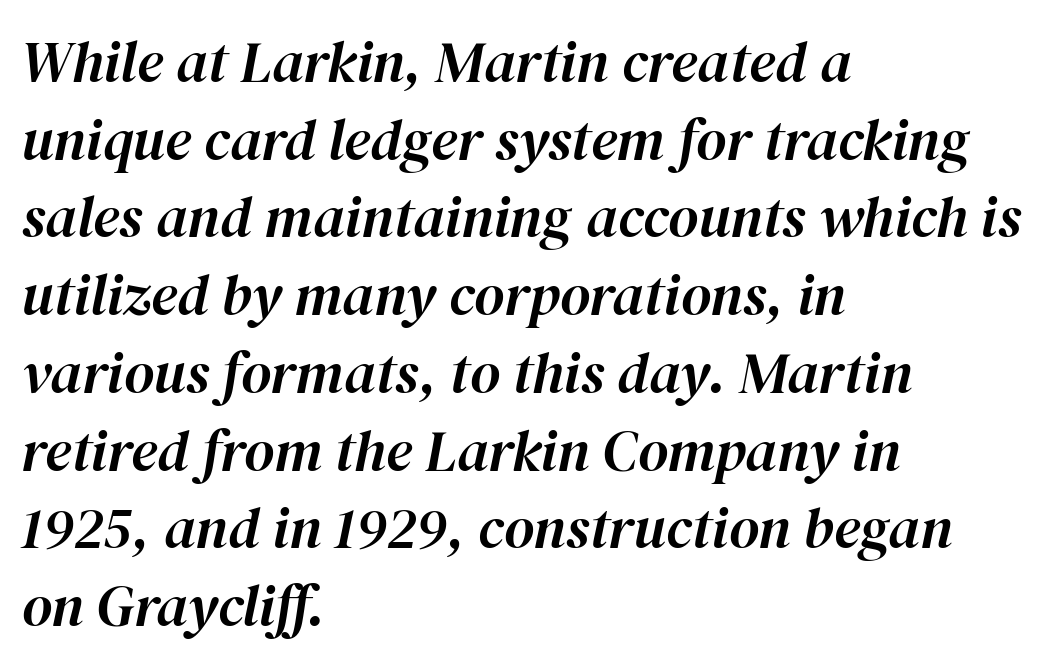
The face used here is proportionally spaced, like ordinary book or web type. Caption: multi-line text, flush left, ragged right. Leading: standard. Characters follow at the spacing the type designer built in. Honestly, there is no underline to notice here at all. Tall strokes in this sample are angled rather than plumb.
